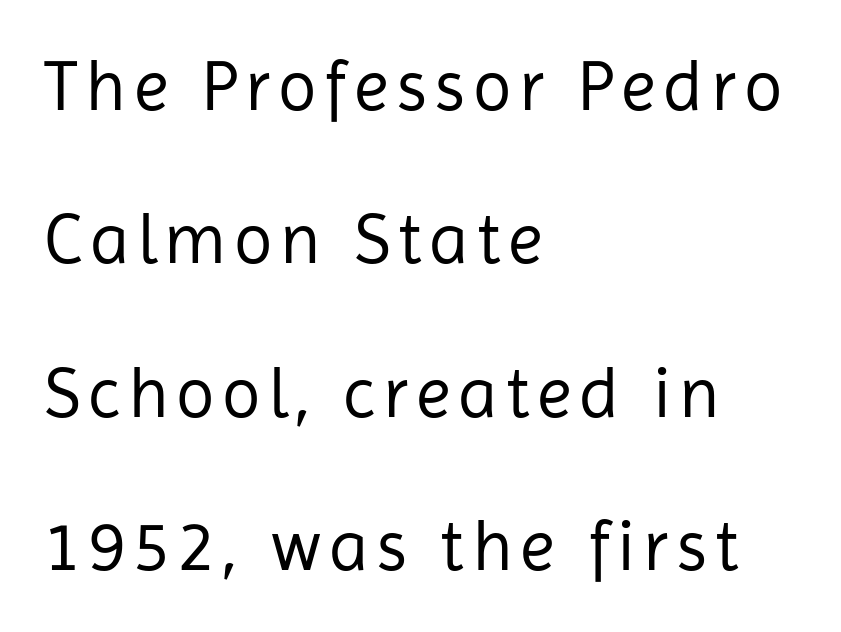
{"serif": "no", "italic": "no", "bold": "no", "weight": "regular", "width": "normal", "stroke_contrast": "low", "x_height": "medium", "monospaced": "no", "underline": "no", "align": "left", "line_spacing": "loose", "line_spacing_ratio": 2.16, "glyph_px": 71}
